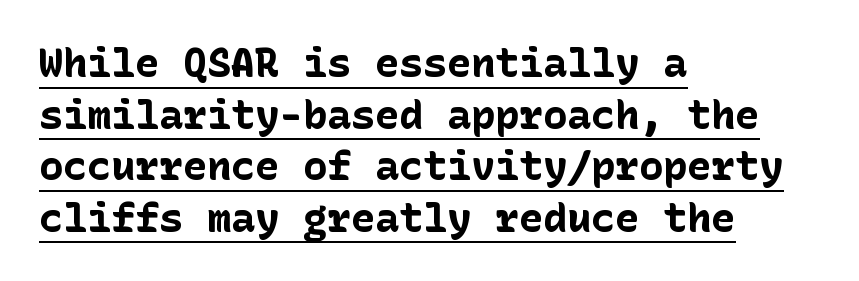
Q: Is the text bold? A: Yes.
Q: Is the text italic (slanted)? A: No, it is upright.
Q: Is the typeface a serif or a sans-serif typeface? A: Sans-serif.
Q: Is the text underlined? A: Yes.
Q: How is the paragraph aligned? A: Left-aligned.
Q: Is the spacing between letters normal or unusually wide? A: Normal.
Q: Is the spacing between lines tight, normal or loose? A: Normal.
Q: Width (condensed, normal, or wide)? A: Normal.
Q: Stroke contrast? A: Low.
Q: x-height? A: Medium.
